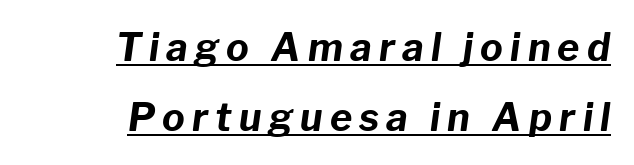
The image shows 38 px bold type, italic (leaning right); set right-aligned, line spacing 1.84x, underlined; low stroke contrast and a medium x-height.
